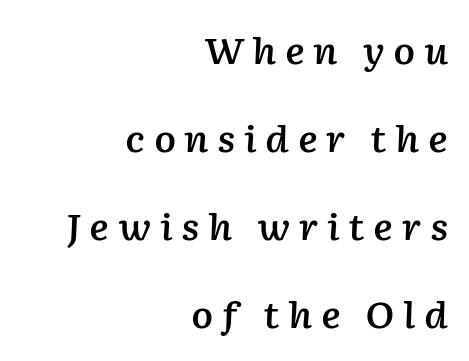
Here the designer chose a conventional face with non-uniform glyph widths. Beneath every word, the page is bare. The glyphs have the mass of a demibold cut, below bold. The line-height multiplier appears high, well above default. The font's italic variant was chosen for this text.
